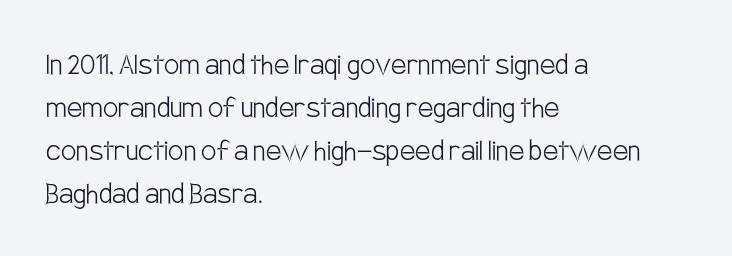
{"serif": "no", "italic": "no", "bold": "no", "weight": "light", "width": "condensed", "stroke_contrast": "low", "x_height": "large", "monospaced": "no", "underline": "no", "align": "left", "line_spacing": "normal", "line_spacing_ratio": 1.26, "letter_spacing": "normal", "letter_spacing_em": 0.0, "glyph_px": 34}
